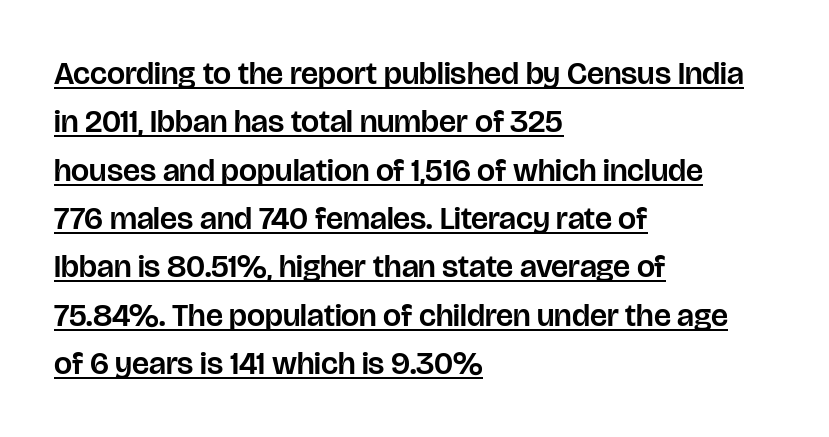
Leftover space on each line is placed entirely after the last word. Typographically, this falls in the sans-serif category. This rendering features underlined lettering. Character widths vary here, with narrow letters taking less room than wide ones. Caption: standard tracking, unaltered. Each new line begins a customary step beneath the previous one.
